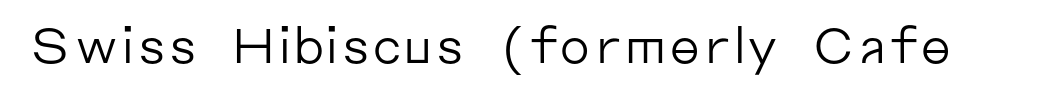
Q: Is the text bold? A: No.
Q: Is the text italic (slanted)? A: No, it is upright.
Q: Is the typeface a serif or a sans-serif typeface? A: Sans-serif.
Q: Is the text underlined? A: No.
Q: Is the spacing between letters normal or unusually wide? A: Normal.
Q: Width (condensed, normal, or wide)? A: Normal.
Q: Stroke contrast? A: Low.
Q: x-height? A: Medium.
Q: Monospaced? A: No.
